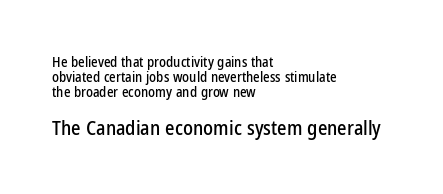
Q: Is the text italic (slanted)? A: No, it is upright.
Q: Is the text underlined? A: No.
Q: How is the paragraph aligned? A: Left-aligned.
Q: Is the spacing between letters normal or unusually wide? A: Normal.
Q: Is the spacing between lines tight, normal or loose? A: Tight.
Q: Which block of text is set in a larger size, the first (top) or the second (bottom)? A: The second (bottom) one.
